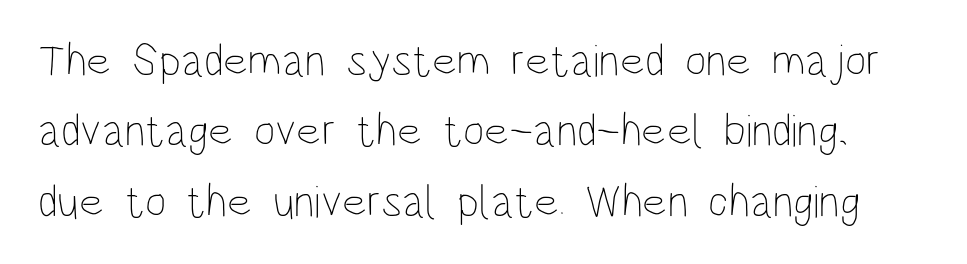
Is there much room between lines? A standard amount, neither cramped nor airy. Has an underline been added? It has not. Glyph-to-glyph distance matches everyday printed text. Character widths vary here, with narrow letters taking less room than wide ones. Weight class: somewhere from thin through regular. The lettering holds an erect, upright posture throughout.
